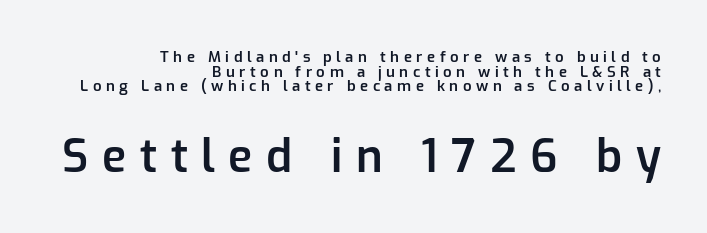
Q: Is the text bold? A: Semi-bold.
Q: Is the text italic (slanted)? A: No, it is upright.
Q: Is the typeface a serif or a sans-serif typeface? A: Sans-serif.
Q: Is the text underlined? A: No.
Q: How is the paragraph aligned? A: Right-aligned.
Q: Is the spacing between letters normal or unusually wide? A: Unusually wide.
Q: Is the spacing between lines tight, normal or loose? A: Tight.
Q: Which block of text is set in a larger size, the first (top) or the second (bottom)? A: The second (bottom) one.
Q: Width (condensed, normal, or wide)? A: Normal.
Q: Stroke contrast? A: Low.
Q: x-height? A: Medium.
Q: Monospaced? A: No.
